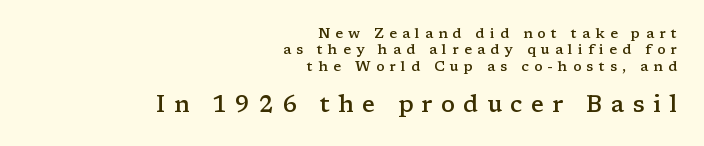
Q: Is the text bold? A: Semi-bold.
Q: Is the text italic (slanted)? A: No, it is upright.
Q: Is the text underlined? A: No.
Q: How is the paragraph aligned? A: Right-aligned.
Q: Is the spacing between letters normal or unusually wide? A: Unusually wide.
Q: Which block of text is set in a larger size, the first (top) or the second (bottom)? A: The second (bottom) one.
